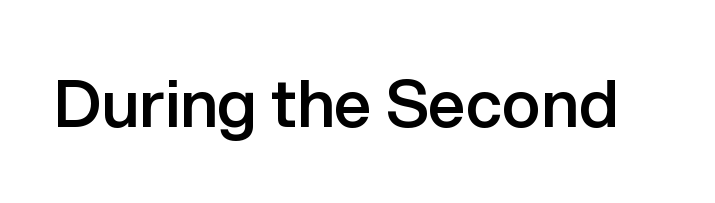
Q: Is the text bold? A: Semi-bold.
Q: Is the text italic (slanted)? A: No, it is upright.
Q: Is the typeface a serif or a sans-serif typeface? A: Sans-serif.
Q: Is the text underlined? A: No.
Q: Is the spacing between letters normal or unusually wide? A: Normal.
Q: Width (condensed, normal, or wide)? A: Normal.
Q: Stroke contrast? A: Low.
Q: x-height? A: Medium.
Q: Monospaced? A: No.
